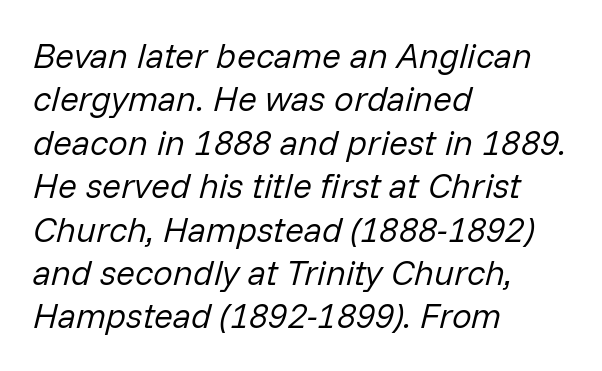
The image shows 35 px regular-weight type, italic (leaning right); set left-aligned, line spacing 1.24x, normal letter spacing, not underlined; low stroke contrast and a medium x-height.
